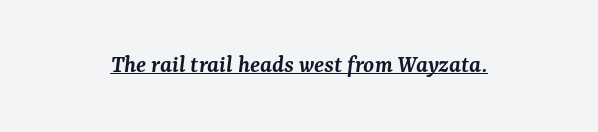
The image shows 25 px text type, italic (leaning right); set normal letter spacing, underlined.
